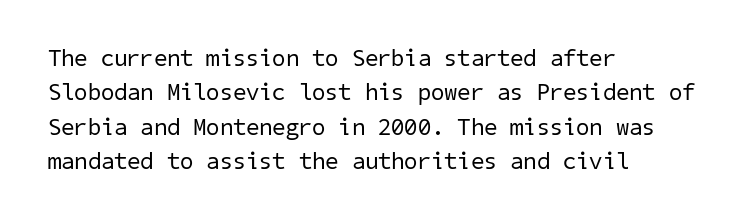
The image shows 24 px text type; set left-aligned, normal line spacing (1.43x), normal letter spacing, not underlined.
